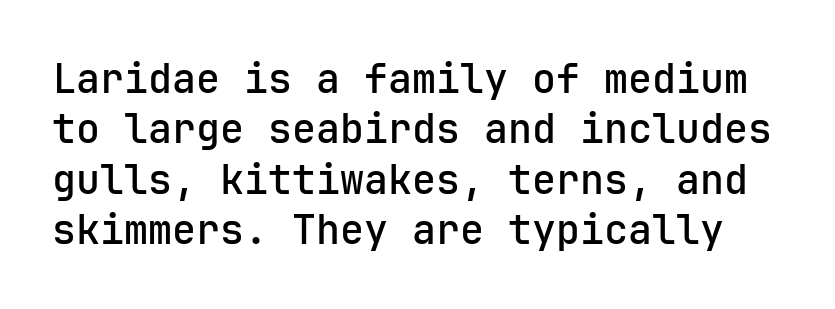
Q: Is the text bold? A: Semi-bold.
Q: Is the text italic (slanted)? A: No, it is upright.
Q: Is the typeface a serif or a sans-serif typeface? A: Sans-serif.
Q: Is the text underlined? A: No.
Q: Is the spacing between letters normal or unusually wide? A: Normal.
Q: Is the spacing between lines tight, normal or loose? A: Normal.
Q: Width (condensed, normal, or wide)? A: Normal.
Q: Stroke contrast? A: Low.
Q: x-height? A: Medium.
